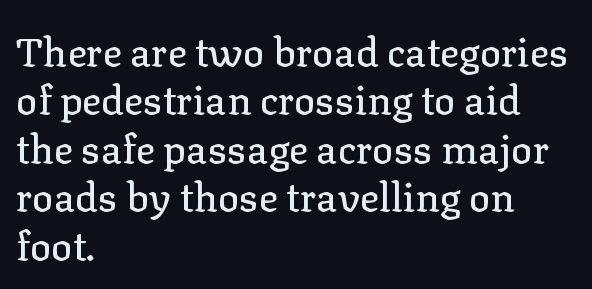
Q: Is the text italic (slanted)? A: No, it is upright.
Q: Is the typeface a serif or a sans-serif typeface? A: Serif.
Q: Is the text underlined? A: No.
Q: How is the paragraph aligned? A: Left-aligned.
Q: Is the spacing between letters normal or unusually wide? A: Normal.
Q: Width (condensed, normal, or wide)? A: Normal.
Q: Stroke contrast? A: Low.
Q: x-height? A: Medium.
Q: Monospaced? A: No.
